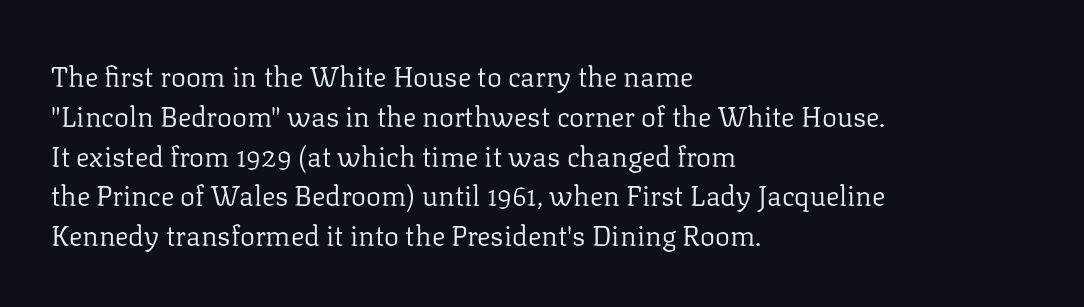
{"serif": "yes", "italic": "no", "bold": "no", "weight": "regular", "width": "normal", "stroke_contrast": "low", "x_height": "medium", "monospaced": "no", "underline": "no", "align": "left", "line_spacing": "normal", "line_spacing_ratio": 1.42, "letter_spacing": "normal", "letter_spacing_em": 0.0, "glyph_px": 28}
